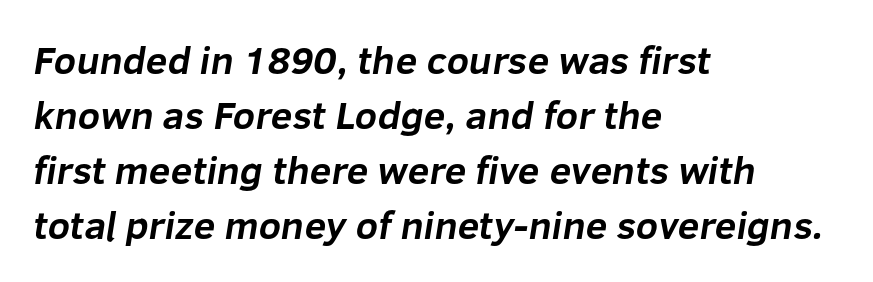
Q: Is the text bold? A: Yes.
Q: Is the typeface a serif or a sans-serif typeface? A: Sans-serif.
Q: Is the text underlined? A: No.
Q: How is the paragraph aligned? A: Left-aligned.
Q: Is the spacing between letters normal or unusually wide? A: Normal.
Q: Is the spacing between lines tight, normal or loose? A: Normal.
Q: Width (condensed, normal, or wide)? A: Normal.
Q: Stroke contrast? A: Low.
Q: x-height? A: Medium.
Q: Monospaced? A: No.
